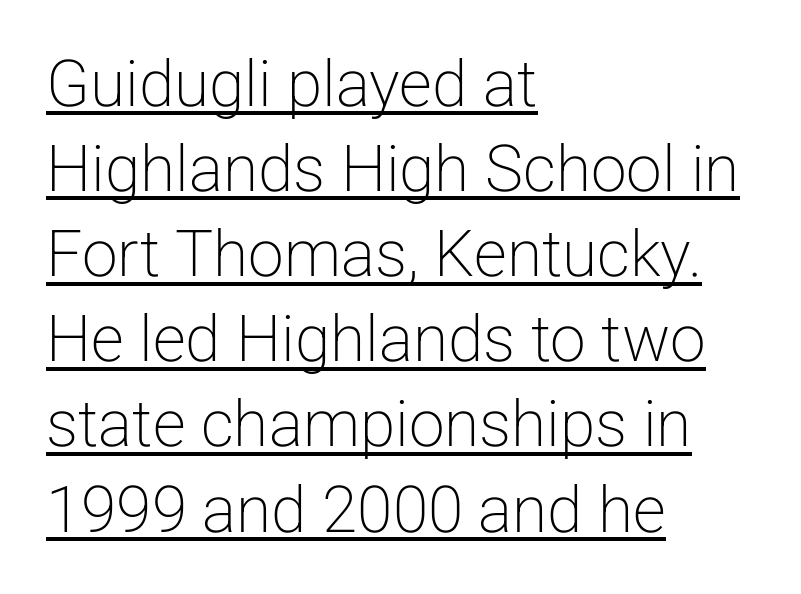
{"serif": "no", "italic": "no", "bold": "no", "weight": "light", "width": "normal", "stroke_contrast": "low", "x_height": "medium", "monospaced": "no", "underline": "yes", "align": "left", "line_spacing": "normal", "line_spacing_ratio": 1.33, "letter_spacing": "normal", "letter_spacing_em": 0.0, "glyph_px": 64}
